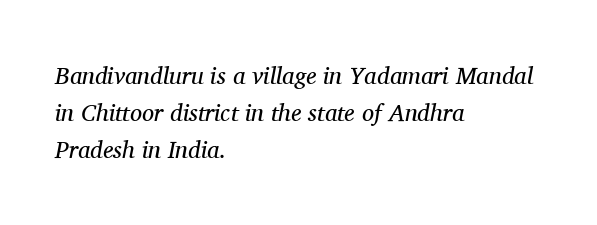
The letterforms sit shoulder to shoulder at normal distance. Stroke thickness stays within the range of a standard reading face or lighter. This rendering features lettering with no underline. Rows of type keep a routine distance in the vertical direction. Compared with a centered layout, this one pins lines to the left instead. The rendering applies a slant to the glyphs.
